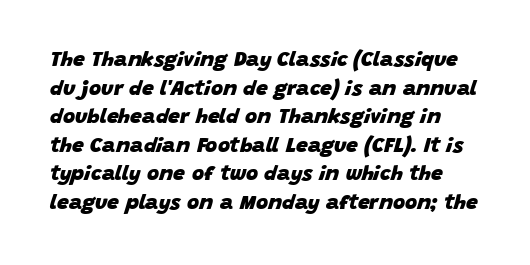
{"italic": "yes", "lean": "right", "slant_degrees": 15, "bold": "yes", "underline": "no", "line_spacing": "normal", "line_spacing_ratio": 1.36, "letter_spacing": "normal", "letter_spacing_em": 0.0, "glyph_px": 21}
